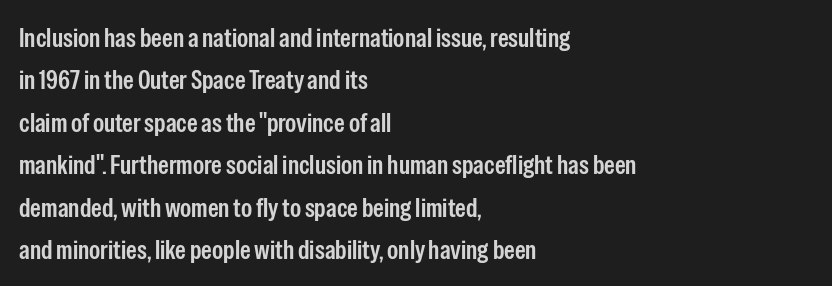
Caption: multi-line text, flush left, ragged right. Compared with typical body copy, the letter spacing here is the same. In terms of leading, this rendering sits right in the middle. Underlining? Definitely not there. How heavy is the stroke? Medium-heavy — a semibold, shy of bold. Style check: upright.
